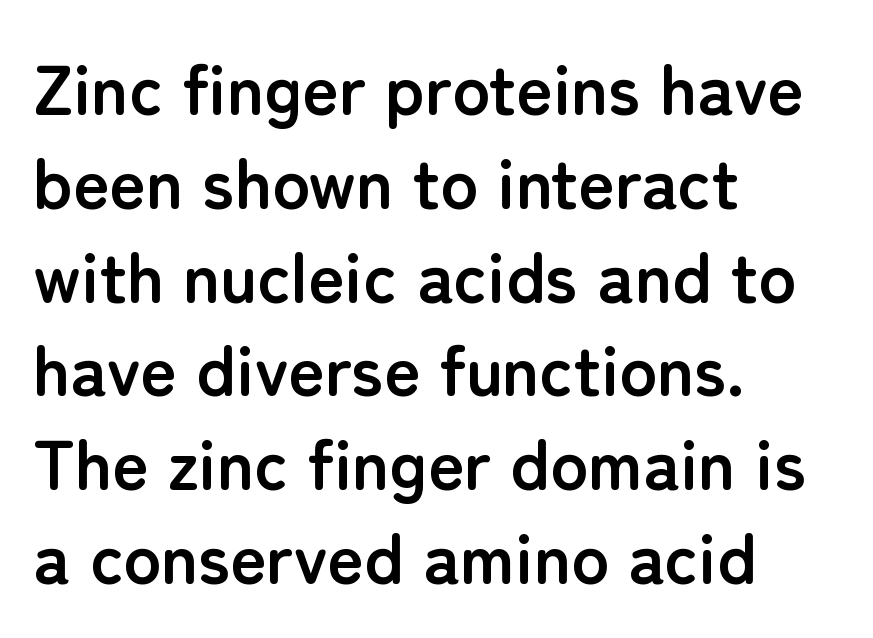
{"serif": "no", "italic": "no", "bold": "yes", "weight": "semibold", "width": "normal", "stroke_contrast": "low", "x_height": "medium", "monospaced": "no", "underline": "no", "align": "left", "line_spacing": "normal", "line_spacing_ratio": 1.34, "letter_spacing": "normal", "letter_spacing_em": 0.0, "glyph_px": 70}
